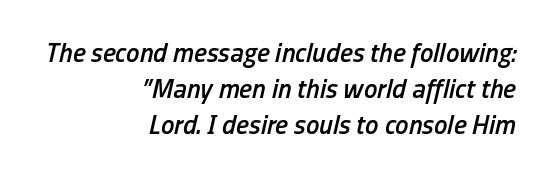
{"italic": "yes", "lean": "right", "slant_degrees": 13, "bold": "semi", "underline": "no", "align": "right", "line_spacing": "normal", "line_spacing_ratio": 1.34, "letter_spacing": "normal", "letter_spacing_em": 0.0, "glyph_px": 27}
